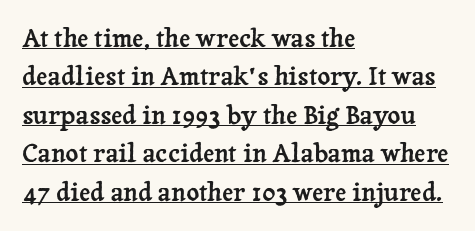
The image shows 25 px text type, upright; set left-aligned, normal line spacing (1.54x), normal letter spacing, underlined.
